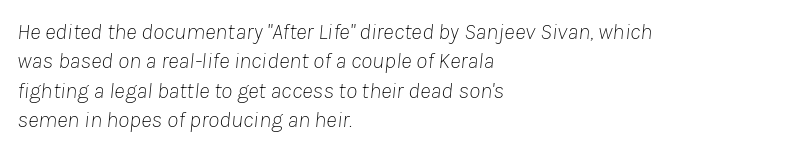
The image shows 23 px text type, italic (leaning right); set left-aligned, normal line spacing (1.28x), normal letter spacing, not underlined.
